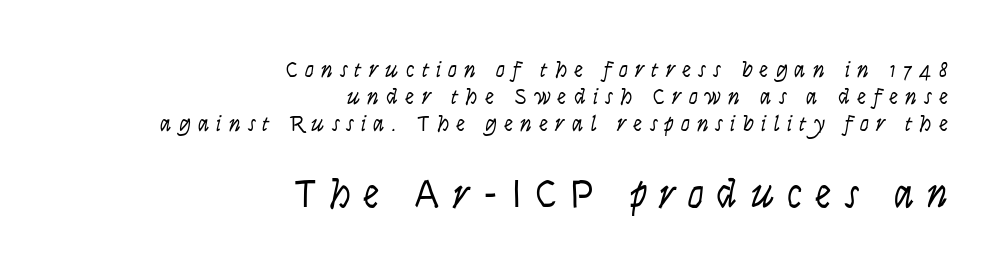
{"italic": "yes", "lean": "right", "slant_degrees": 9, "bold": "no", "weight": "light", "width": "condensed", "stroke_contrast": "low", "x_height": "large", "monospaced": "no", "underline": "no", "align": "right", "line_spacing_ratio": 1.18, "letter_spacing": "wide", "letter_spacing_em": 0.31, "larger_block": "second", "size_ratio": 1.78, "glyph_px": 41}
